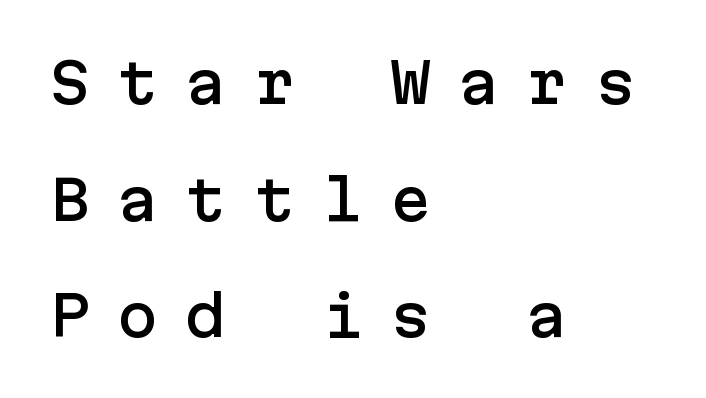
Q: Is the text italic (slanted)? A: No, it is upright.
Q: Is the typeface a serif or a sans-serif typeface? A: Sans-serif.
Q: Is the text underlined? A: No.
Q: How is the paragraph aligned? A: Left-aligned.
Q: Is the spacing between letters normal or unusually wide? A: Unusually wide.
Q: Is the spacing between lines tight, normal or loose? A: Loose.
Q: Width (condensed, normal, or wide)? A: Normal.
Q: Stroke contrast? A: Low.
Q: x-height? A: Medium.
